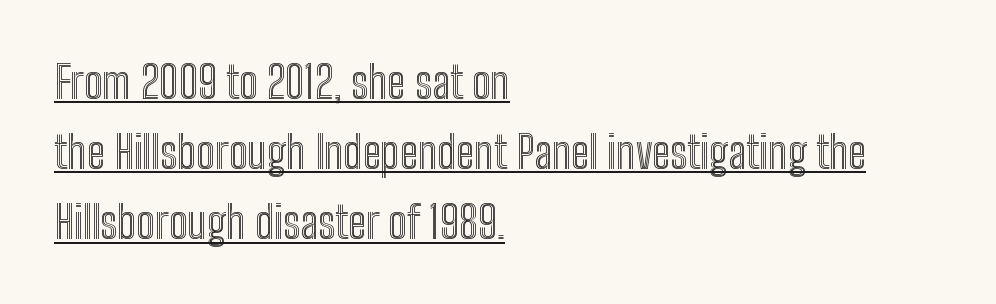
{"italic": "no", "width": "condensed", "x_height": "medium", "monospaced": "no", "underline": "yes", "align": "left", "line_spacing": "normal", "line_spacing_ratio": 1.56, "letter_spacing": "normal", "letter_spacing_em": 0.0, "glyph_px": 45}
